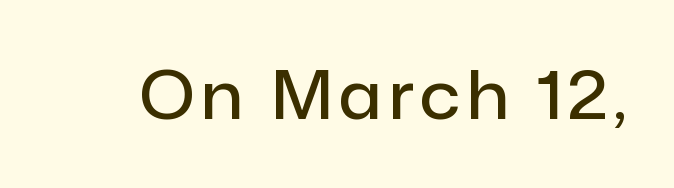
The image shows 66 px semibold sans-serif type, upright; set not underlined; low stroke contrast and a medium x-height.
